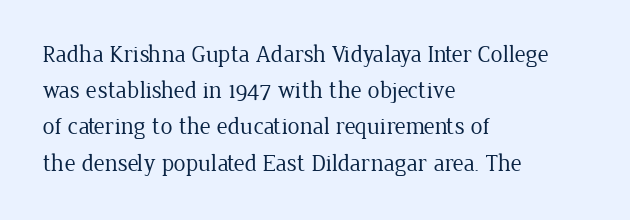
The image shows 24 px text type, upright; set left-aligned, normal line spacing (1.51x), normal letter spacing, not underlined.
